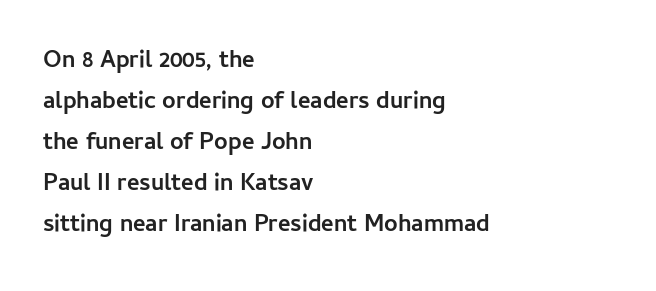
{"italic": "no", "bold": "yes", "underline": "no", "align": "left", "line_spacing_ratio": 1.71, "letter_spacing": "normal", "letter_spacing_em": 0.0, "glyph_px": 24}
